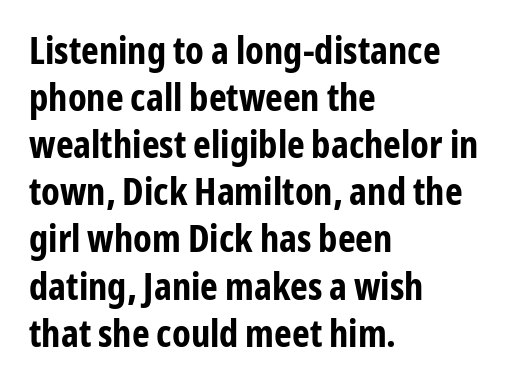
The image shows 38 px bold, condensed sans-serif type, upright; set left-aligned, line spacing 1.24x, normal letter spacing, not underlined; low stroke contrast and a medium x-height.
